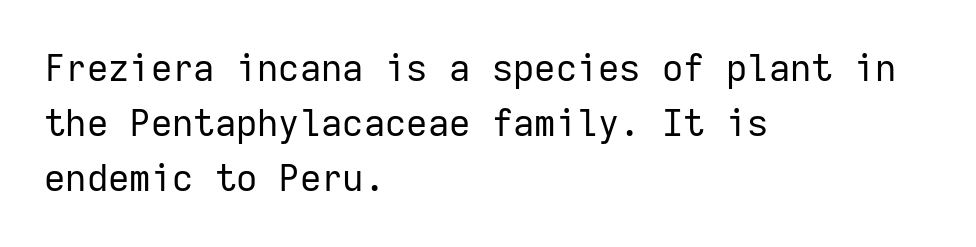
The image shows 37 px regular-weight sans-serif type, upright, monospaced; set left-aligned, normal line spacing (1.49x), normal letter spacing, not underlined; low stroke contrast and a medium x-height.
